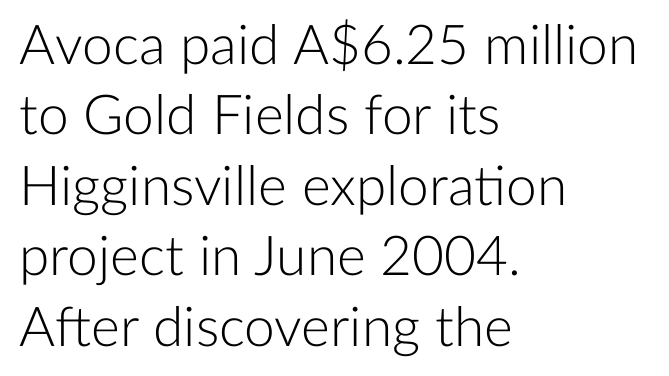
The image shows 55 px light sans-serif type, upright; set left-aligned, normal line spacing (1.28x), normal letter spacing, not underlined; low stroke contrast and a medium x-height.
